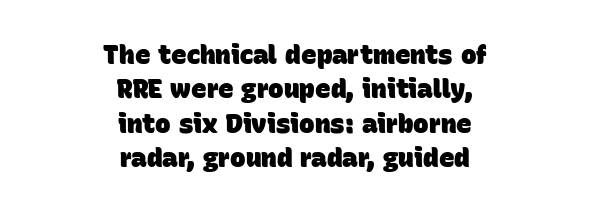
{"bold": "yes", "underline": "no", "align": "center", "line_spacing": "normal", "line_spacing_ratio": 1.32, "letter_spacing": "normal", "letter_spacing_em": 0.0, "glyph_px": 26}
